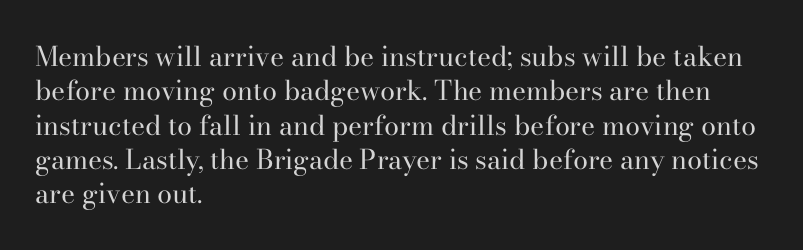
{"italic": "no", "bold": "no", "underline": "no", "align": "left", "line_spacing": "normal", "line_spacing_ratio": 1.27, "letter_spacing": "normal", "letter_spacing_em": 0.0, "glyph_px": 27}
